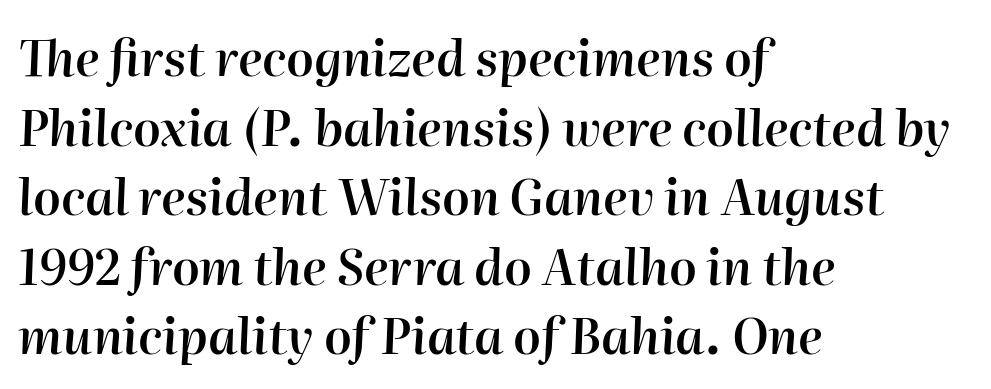
Q: Is the text bold? A: Semi-bold.
Q: Is the text italic (slanted)? A: Yes, it leans right by about 2 degrees.
Q: Is the text underlined? A: No.
Q: How is the paragraph aligned? A: Left-aligned.
Q: Is the spacing between letters normal or unusually wide? A: Normal.
Q: Is the spacing between lines tight, normal or loose? A: Normal.
Q: Width (condensed, normal, or wide)? A: Normal.
Q: Stroke contrast? A: High.
Q: x-height? A: Medium.
Q: Monospaced? A: No.
